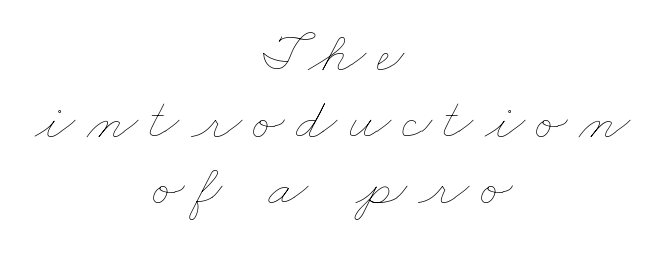
{"bold": "no", "weight": "thin", "width": "wide", "stroke_contrast": "low", "x_height": "small", "monospaced": "no", "underline": "no", "align": "center", "line_spacing": "tight", "line_spacing_ratio": 1.13, "glyph_px": 59}
